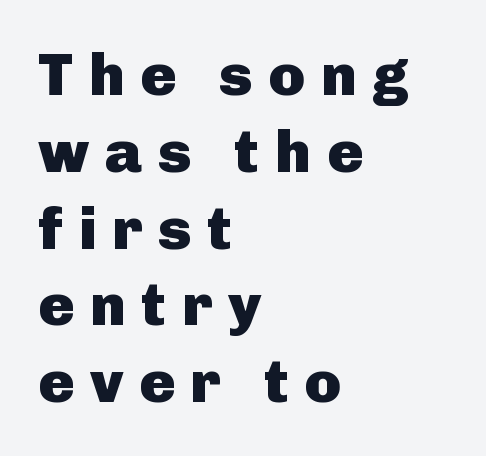
The image shows 60 px heavy sans-serif type, upright; set left-aligned, normal line spacing (1.28x), unusually wide letter spacing (+0.26 em), not underlined; low stroke contrast and a medium x-height.
